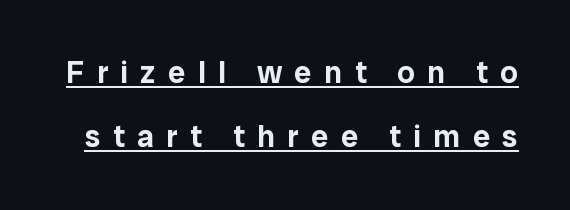
The image shows 31 px sans-serif type, upright; set loose line spacing (2.07x), unusually wide letter spacing (+0.4 em), underlined; low stroke contrast and a medium x-height.
